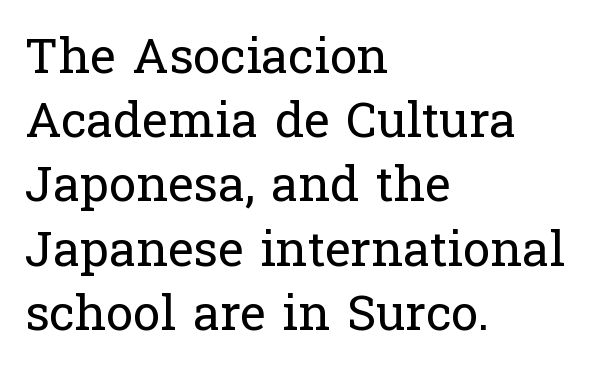
Q: Is the text bold? A: No.
Q: Is the text italic (slanted)? A: No, it is upright.
Q: Is the typeface a serif or a sans-serif typeface? A: Serif.
Q: Is the text underlined? A: No.
Q: How is the paragraph aligned? A: Left-aligned.
Q: Is the spacing between letters normal or unusually wide? A: Normal.
Q: Is the spacing between lines tight, normal or loose? A: Normal.
Q: Width (condensed, normal, or wide)? A: Normal.
Q: Stroke contrast? A: Low.
Q: x-height? A: Medium.
Q: Monospaced? A: No.
